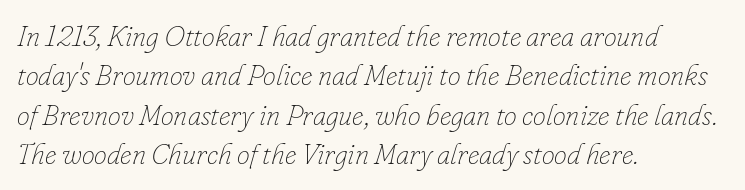
{"italic": "yes", "lean": "right", "slant_degrees": 16, "bold": "no", "weight": "thin", "width": "normal", "stroke_contrast": "low", "x_height": "small", "monospaced": "no", "underline": "no", "align": "left", "line_spacing": "normal", "line_spacing_ratio": 1.36, "letter_spacing": "normal", "letter_spacing_em": 0.0, "glyph_px": 29}
